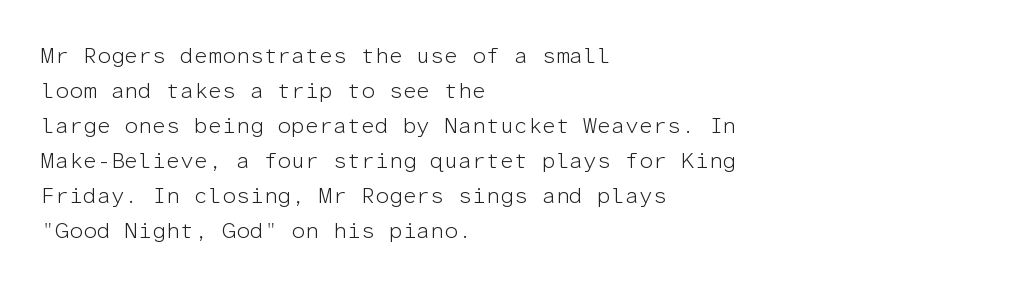
{"italic": "no", "bold": "no", "underline": "no", "align": "left", "line_spacing": "normal", "line_spacing_ratio": 1.59, "letter_spacing": "normal", "letter_spacing_em": 0.0, "glyph_px": 22}
